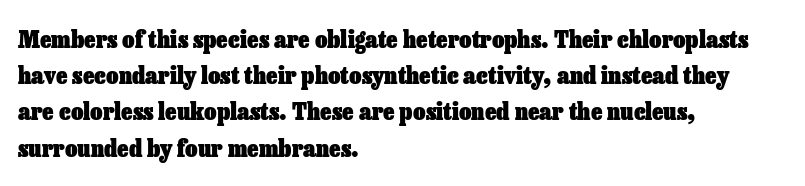
{"italic": "no", "bold": "yes", "underline": "no", "align": "left", "line_spacing": "normal", "line_spacing_ratio": 1.51, "letter_spacing": "normal", "letter_spacing_em": 0.0, "glyph_px": 24}
